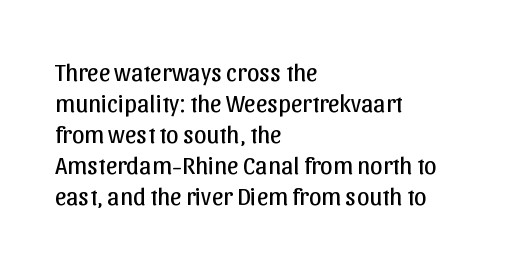
The image shows 25 px text type, upright; set left-aligned, line spacing 1.24x, normal letter spacing, not underlined.
